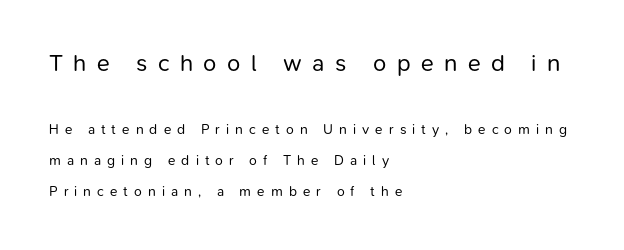
The baseline area is clear. Is there much room between lines? Yes — plenty of vertical air separates them. All the whitespace from short lines collects on the right. Caption: upper text group enlarged, lower text group reduced.
